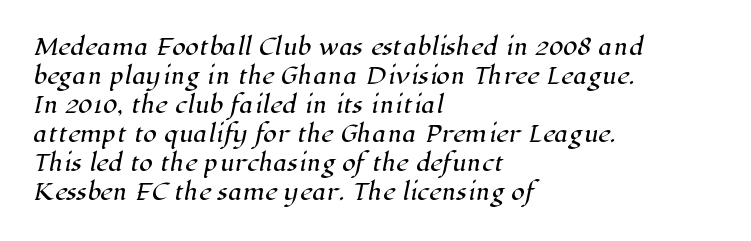
The image shows 22 px text type; set left-aligned, normal line spacing (1.32x), normal letter spacing, not underlined.
